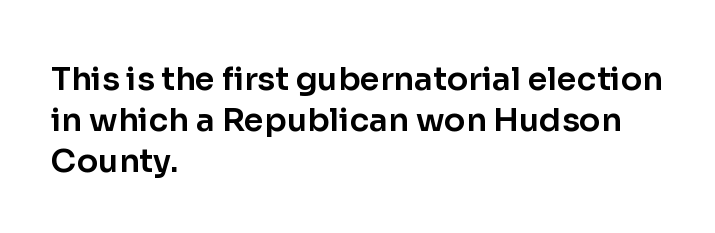
Reading down the block, your eye returns to a fixed left position each line. The rendering shows plain stroke endings on the letterforms — a sans-serif design. The passage shown is typed in a proportional face where columns would drift. It's the straight-up-and-down kind of type.
